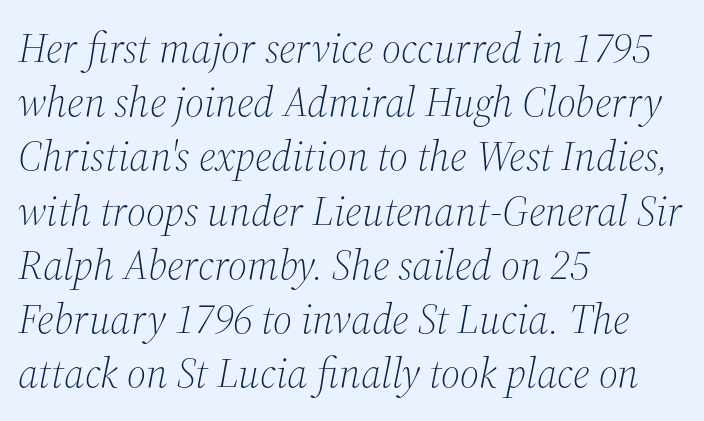
The image shows 42 px light serif type, italic (leaning right); set left-aligned, normal line spacing (1.29x), normal letter spacing, not underlined; medium stroke contrast and a medium x-height.
